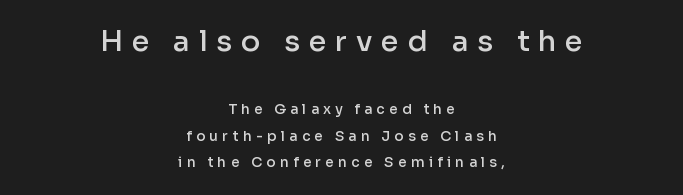
Quick note: underline off. To sum up the face: it is a sans, with no serifs. Semibold letterforms, between regular and bold. Is this a fixed-width face? No — the glyphs have proportional, varying widths. Is the block centered? Yes — each line is placed symmetrically about the middle. The upper block of text is set noticeably larger than the block beneath it.
